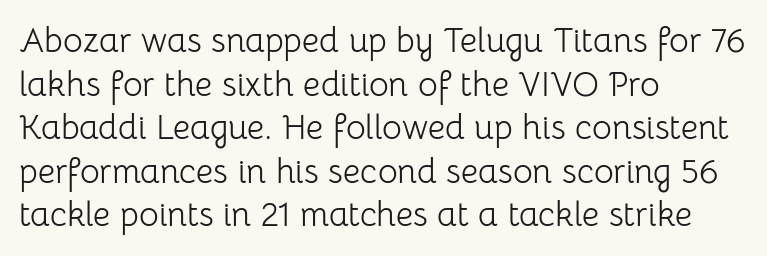
The image shows 34 px light sans-serif type, upright; set left-aligned, normal line spacing (1.28x), normal letter spacing, not underlined; low stroke contrast and a medium x-height.
